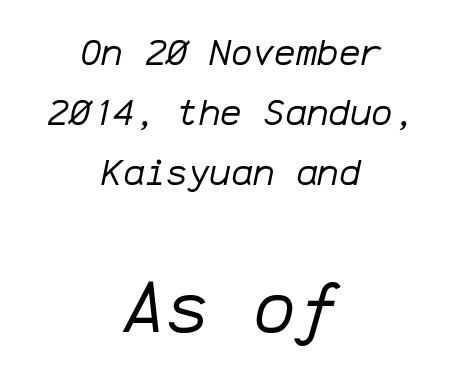
Q: Is the text bold? A: No.
Q: Is the text italic (slanted)? A: Yes, it leans right by about 12 degrees.
Q: Is the text underlined? A: No.
Q: How is the paragraph aligned? A: Centered.
Q: Is the spacing between letters normal or unusually wide? A: Normal.
Q: Is the spacing between lines tight, normal or loose? A: Normal.
Q: Which block of text is set in a larger size, the first (top) or the second (bottom)? A: The second (bottom) one.
Q: Width (condensed, normal, or wide)? A: Normal.
Q: Stroke contrast? A: Low.
Q: x-height? A: Medium.
Q: Monospaced? A: Yes.
